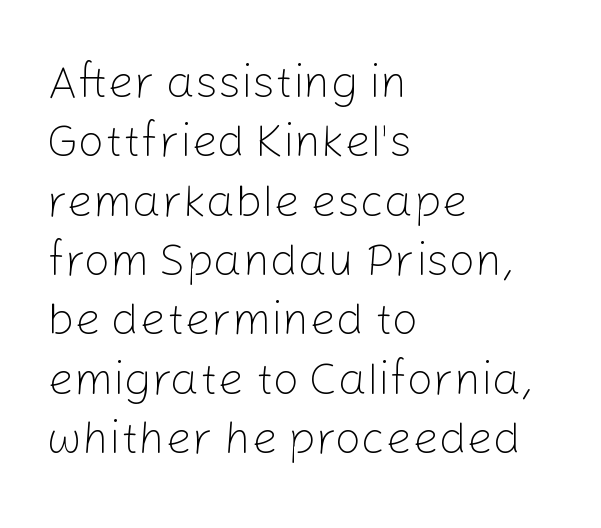
Q: Is the text bold? A: No.
Q: Is the text italic (slanted)? A: No, it is upright.
Q: Is the typeface a serif or a sans-serif typeface? A: Sans-serif.
Q: Is the text underlined? A: No.
Q: How is the paragraph aligned? A: Left-aligned.
Q: Is the spacing between letters normal or unusually wide? A: Normal.
Q: Is the spacing between lines tight, normal or loose? A: Normal.
Q: Width (condensed, normal, or wide)? A: Normal.
Q: Stroke contrast? A: Low.
Q: x-height? A: Medium.
Q: Monospaced? A: No.
